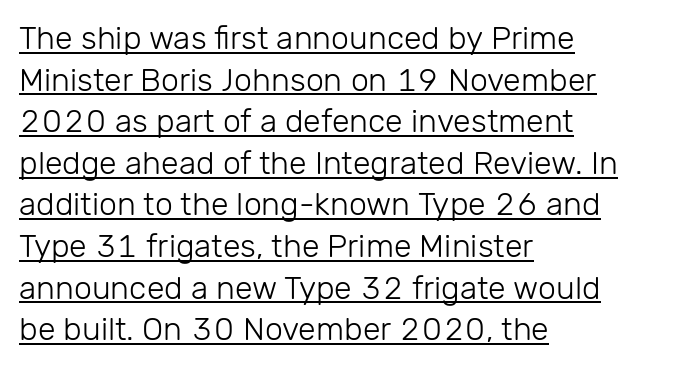
Q: Is the text bold? A: No.
Q: Is the text italic (slanted)? A: No, it is upright.
Q: Is the typeface a serif or a sans-serif typeface? A: Sans-serif.
Q: Is the text underlined? A: Yes.
Q: How is the paragraph aligned? A: Left-aligned.
Q: Is the spacing between letters normal or unusually wide? A: Normal.
Q: Is the spacing between lines tight, normal or loose? A: Normal.
Q: Width (condensed, normal, or wide)? A: Normal.
Q: Stroke contrast? A: Low.
Q: x-height? A: Medium.
Q: Monospaced? A: No.
